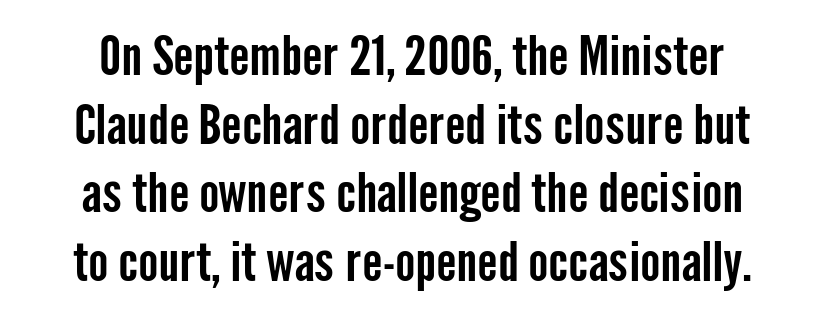
{"serif": "no", "italic": "no", "width": "condensed", "stroke_contrast": "low", "x_height": "medium", "monospaced": "no", "underline": "no", "line_spacing": "normal", "line_spacing_ratio": 1.27, "letter_spacing": "normal", "letter_spacing_em": 0.0, "glyph_px": 54}
